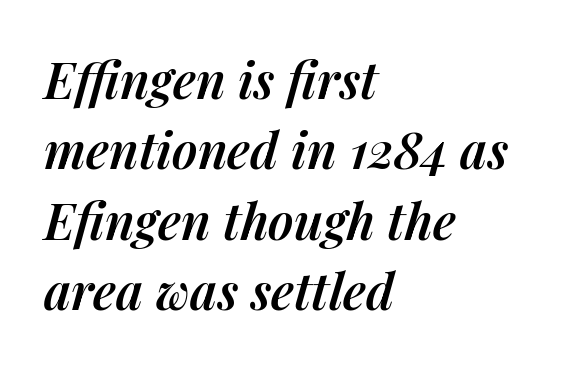
Summary of vertical rhythm: regular, with standard interline spacing. Type without underlining. Varying glyph widths throughout — classic text-font behaviour. This is moderately heavy type, rendered in semibold. Every character sits at an angle, as italics do. The face used here is rendered with its standard letterfit.
